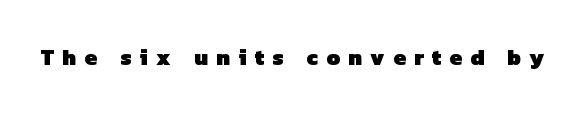
Is the letter spacing exaggerated? Yes — the characters are pushed far apart. Underline: absent. Summary of weight: heavy, a full bold.
